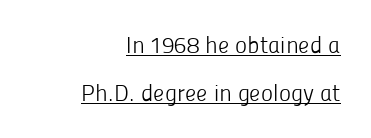
The typesetter has applied underlining to the passage shown. The passage is arranged like a letterhead date or caption credit — flush right. Weight class: somewhere from thin through regular. Does the lettering tilt? It doesn't — this is upright. Is the letter spacing exaggerated? No — it looks like the ordinary default. Leading: increased.
